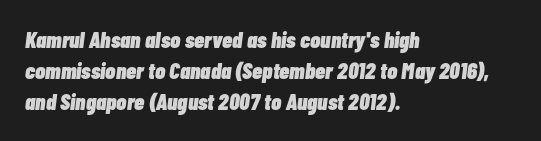
This rendering leaves character spacing at its baseline value. Descenders are the only things crossing below the line. Italic: yes, the glyphs are oblique. The line-height multiplier appears to be the usual default.
